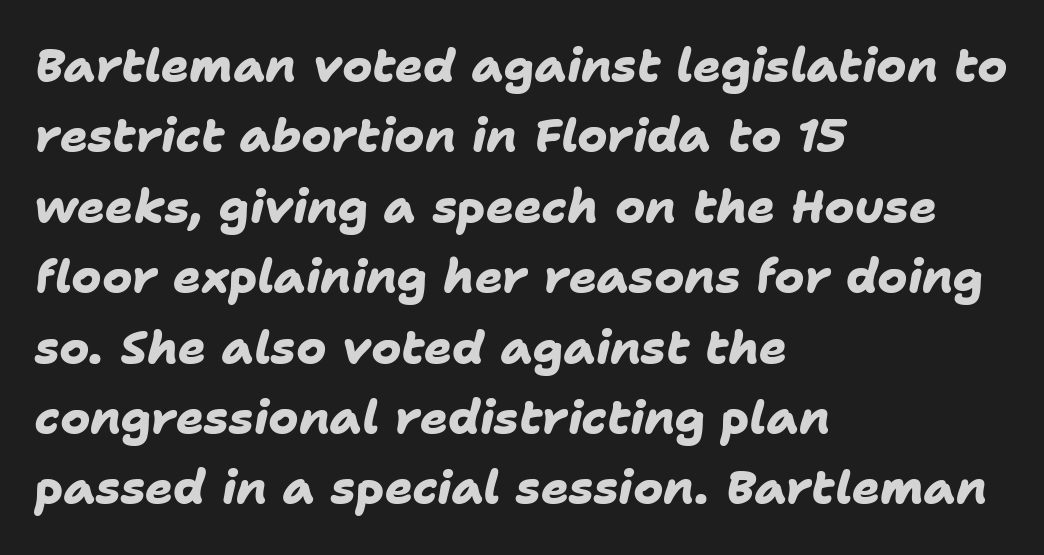
Q: Is the text bold? A: Yes.
Q: Is the typeface a serif or a sans-serif typeface? A: Sans-serif.
Q: Is the text underlined? A: No.
Q: How is the paragraph aligned? A: Left-aligned.
Q: Is the spacing between letters normal or unusually wide? A: Normal.
Q: Is the spacing between lines tight, normal or loose? A: Normal.
Q: Width (condensed, normal, or wide)? A: Normal.
Q: Stroke contrast? A: Low.
Q: x-height? A: Medium.
Q: Monospaced? A: No.
